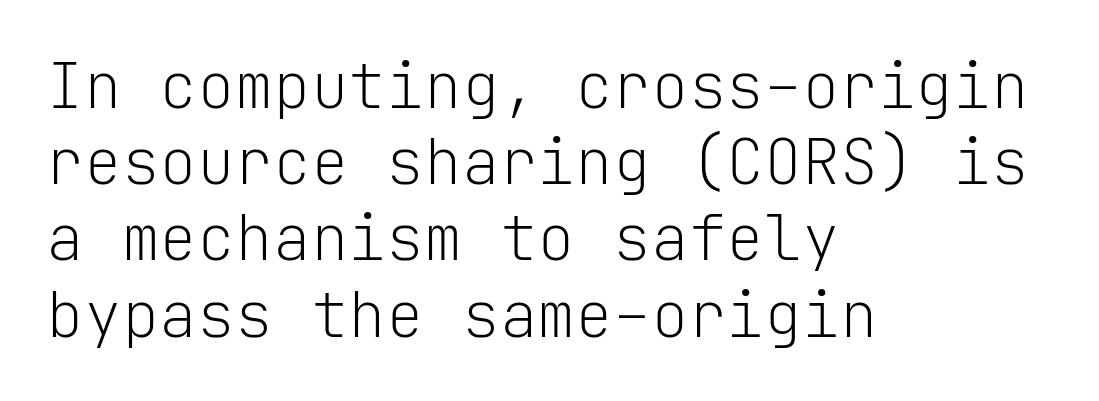
Underline: absent. Do the letters lean? They stand straight. Letter spacing: default. This rendering employs a face without finishing strokes, i.e., a sans-serif. Fixed-width glyphs throughout — classic coding-font behaviour.
